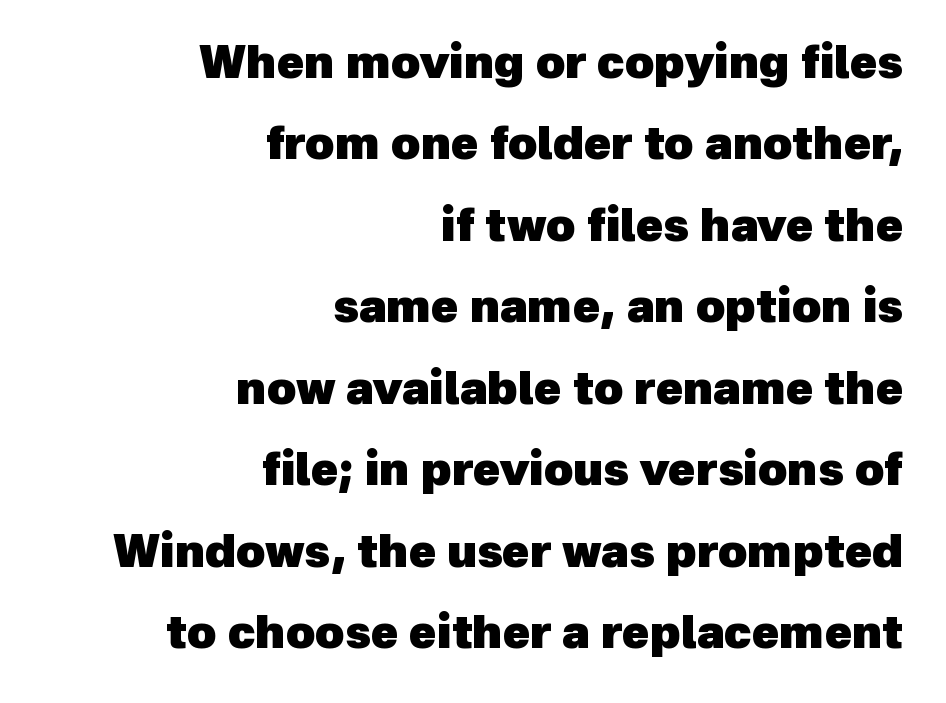
Each letter keeps its own natural width here, so spacing adapts to shape. I'd call this a sans setting — the letters go barefoot. Inter-character spacing is left at the font's built-in metrics. The sample has been set heavy, in full bold. The lines in this sample share a right terminus and differ only in where they begin. Just letters on the line, the space beneath them empty.
